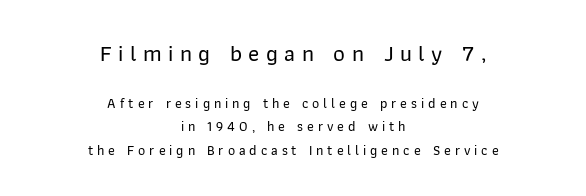
{"italic": "no", "underline": "no", "align": "center", "line_spacing": "normal", "line_spacing_ratio": 1.67, "letter_spacing": "wide", "letter_spacing_em": 0.28, "larger_block": "first", "size_ratio": 1.64, "glyph_px": 23}
